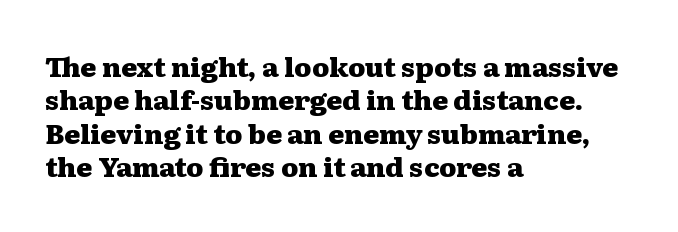
Q: Is the text bold? A: Yes.
Q: Is the text italic (slanted)? A: No, it is upright.
Q: Is the text underlined? A: No.
Q: How is the paragraph aligned? A: Left-aligned.
Q: Is the spacing between letters normal or unusually wide? A: Normal.
